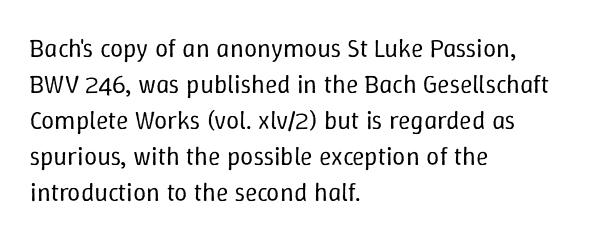
Q: Is the text bold? A: No.
Q: Is the text italic (slanted)? A: No, it is upright.
Q: Is the text underlined? A: No.
Q: How is the paragraph aligned? A: Left-aligned.
Q: Is the spacing between letters normal or unusually wide? A: Normal.
Q: Is the spacing between lines tight, normal or loose? A: Normal.
